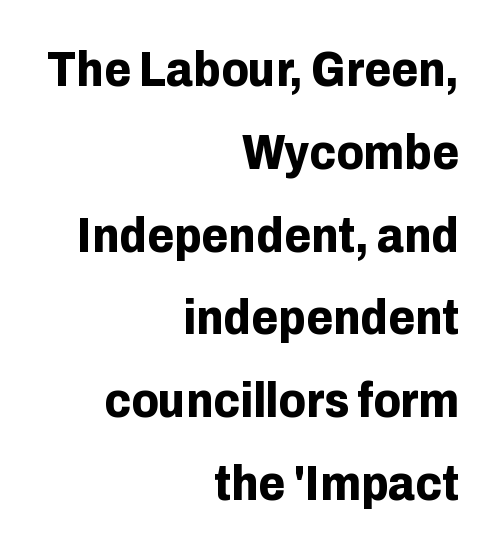
This rendering leaves character spacing at its baseline value. The font is running at its bold setting. The line-height multiplier appears to be the usual default. Characters remain perfectly vertical along every line. The passage shown is typed in a proportional face where columns would drift.
